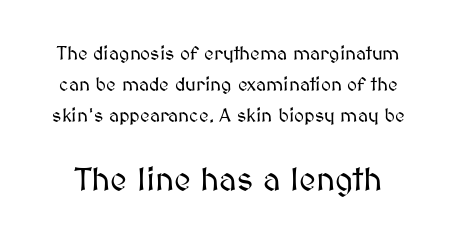
Q: Is the text italic (slanted)? A: No, it is upright.
Q: Is the text underlined? A: No.
Q: Is the spacing between letters normal or unusually wide? A: Normal.
Q: Is the spacing between lines tight, normal or loose? A: Normal.
Q: Which block of text is set in a larger size, the first (top) or the second (bottom)? A: The second (bottom) one.
Q: Width (condensed, normal, or wide)? A: Normal.
Q: Stroke contrast? A: Medium.
Q: x-height? A: Medium.
Q: Monospaced? A: No.
